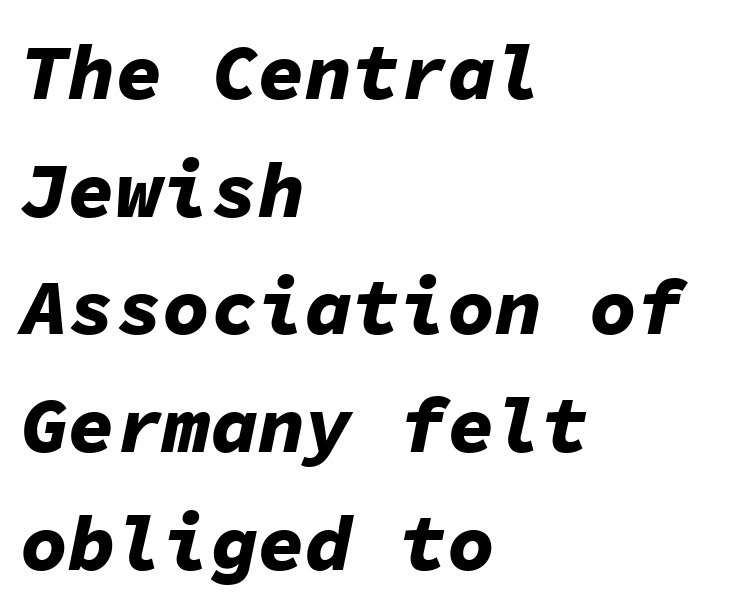
{"italic": "yes", "lean": "right", "slant_degrees": 11, "bold": "yes", "weight": "bold", "width": "normal", "stroke_contrast": "low", "x_height": "medium", "monospaced": "yes", "underline": "no", "align": "left", "line_spacing": "normal", "line_spacing_ratio": 1.49, "letter_spacing": "normal", "letter_spacing_em": 0.0, "glyph_px": 79}
